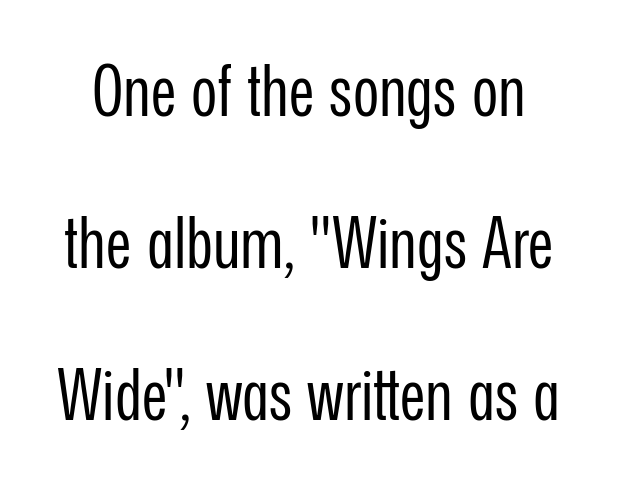
Q: Is the text bold? A: No.
Q: Is the text italic (slanted)? A: No, it is upright.
Q: Is the typeface a serif or a sans-serif typeface? A: Sans-serif.
Q: Is the text underlined? A: No.
Q: Is the spacing between letters normal or unusually wide? A: Normal.
Q: Is the spacing between lines tight, normal or loose? A: Loose.
Q: Width (condensed, normal, or wide)? A: Condensed.
Q: Stroke contrast? A: Low.
Q: x-height? A: Medium.
Q: Monospaced? A: No.
